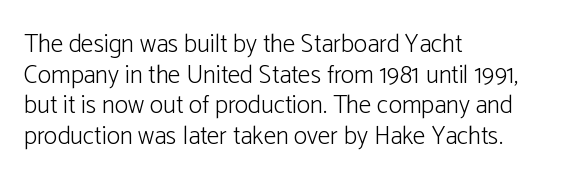
{"italic": "no", "bold": "no", "underline": "no", "align": "left", "line_spacing_ratio": 1.23, "letter_spacing": "normal", "letter_spacing_em": 0.0, "glyph_px": 25}
